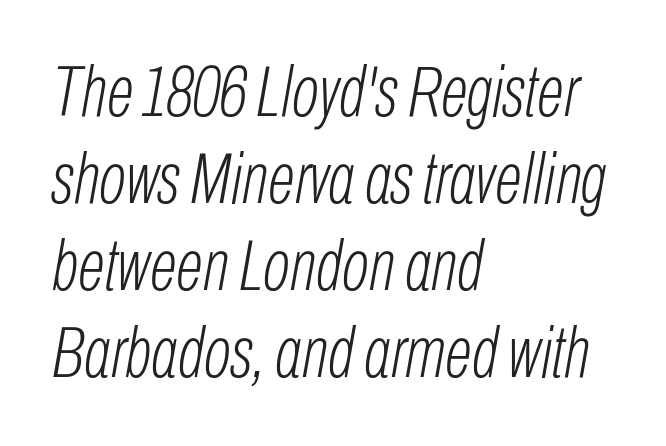
The image shows 72 px light, condensed type, italic (leaning right); set left-aligned, line spacing 1.21x, normal letter spacing, not underlined; low stroke contrast and a medium x-height.
